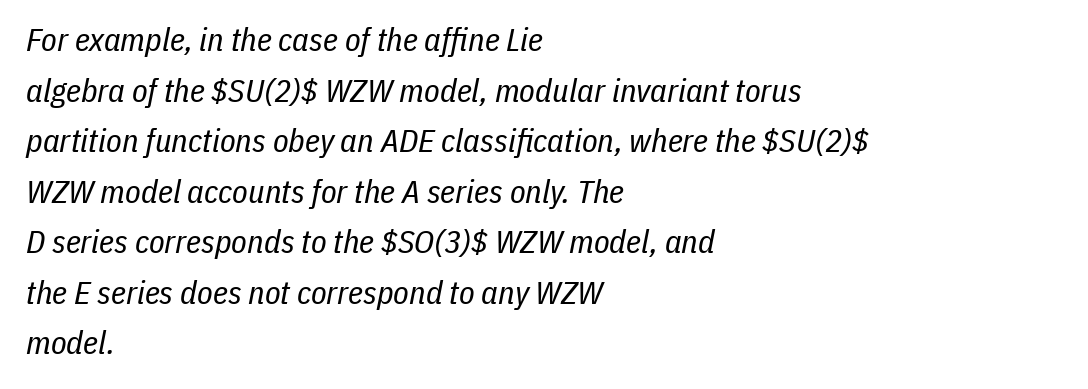
Q: Is the text bold? A: No.
Q: Is the text italic (slanted)? A: Yes, it leans right by about 11 degrees.
Q: Is the text underlined? A: No.
Q: How is the paragraph aligned? A: Left-aligned.
Q: Is the spacing between letters normal or unusually wide? A: Normal.
Q: Is the spacing between lines tight, normal or loose? A: Normal.
Q: Width (condensed, normal, or wide)? A: Condensed.
Q: Stroke contrast? A: Low.
Q: x-height? A: Medium.
Q: Monospaced? A: No.
